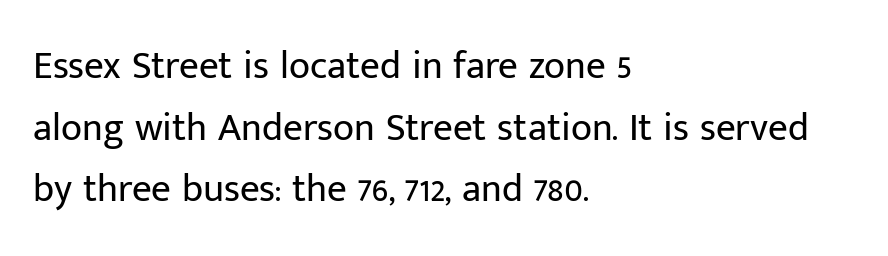
No letter is thick-stroked: the sample isn't bold. A bare baseline throughout the passage. Every stem runs plumb, perpendicular to the baseline. This is sans-serif lettering, the kind often seen on screens and signage. Evenly set lines give the paragraph a standard silhouette. Caption: standard tracking, unaltered.
